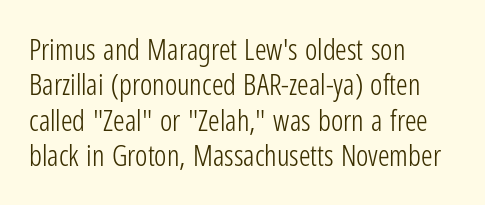
{"serif": "no", "italic": "no", "bold": "no", "weight": "light", "width": "condensed", "stroke_contrast": "low", "x_height": "medium", "monospaced": "no", "underline": "no", "align": "left", "line_spacing_ratio": 1.22, "letter_spacing": "normal", "letter_spacing_em": 0.0, "glyph_px": 29}
